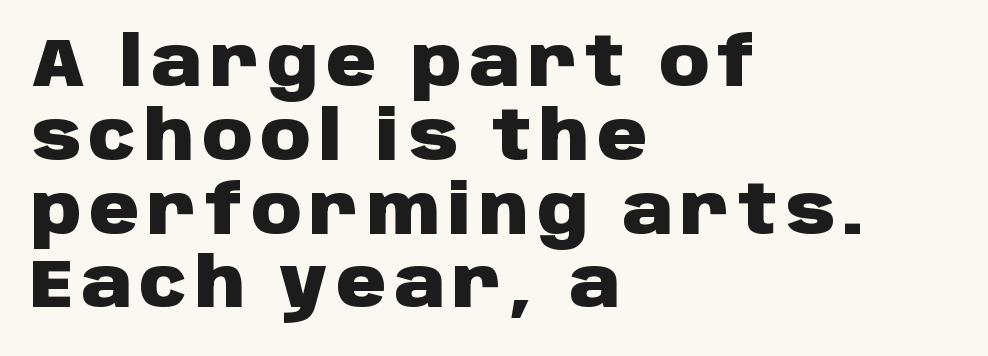
{"serif": "no", "italic": "no", "bold": "yes", "weight": "heavy", "width": "normal", "stroke_contrast": "low", "x_height": "large", "monospaced": "no", "underline": "no", "align": "left", "line_spacing": "tight", "line_spacing_ratio": 1.07, "glyph_px": 69}
